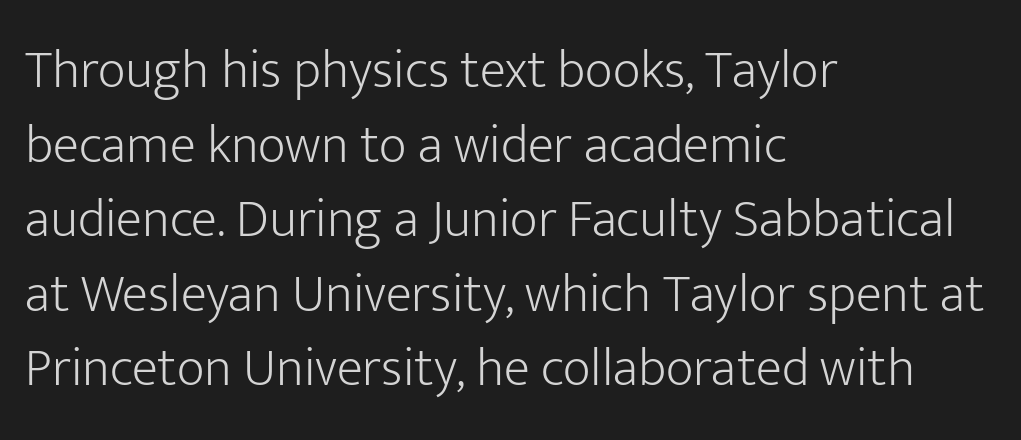
The image shows 54 px light sans-serif type, upright; set left-aligned, normal line spacing (1.38x), normal letter spacing, not underlined; low stroke contrast and a medium x-height.
